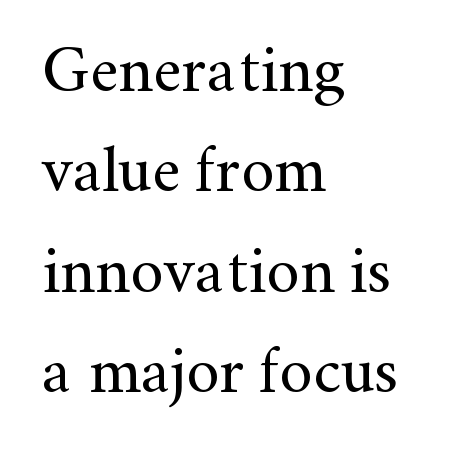
The image shows 66 px regular-weight serif type, upright; set left-aligned, normal line spacing (1.52x), normal letter spacing, not underlined; medium stroke contrast and a small x-height.
